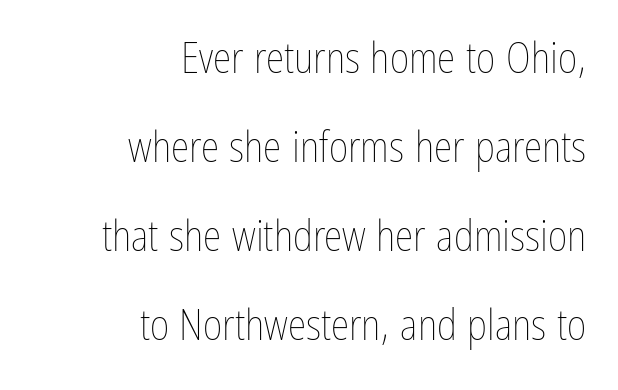
{"italic": "no", "bold": "no", "weight": "thin", "width": "condensed", "stroke_contrast": "low", "x_height": "medium", "monospaced": "no", "underline": "no", "align": "right", "line_spacing": "loose", "line_spacing_ratio": 2.12, "letter_spacing": "normal", "letter_spacing_em": 0.0, "glyph_px": 42}
